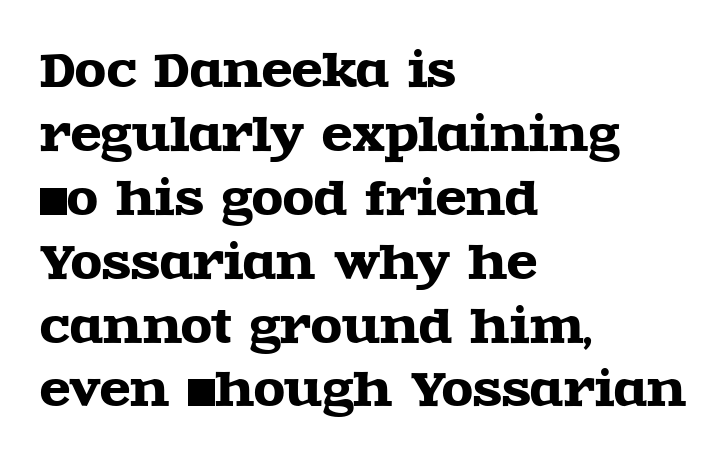
Q: Is the text italic (slanted)? A: No, it is upright.
Q: Is the typeface a serif or a sans-serif typeface? A: Serif.
Q: Is the text underlined? A: No.
Q: How is the paragraph aligned? A: Left-aligned.
Q: Is the spacing between letters normal or unusually wide? A: Normal.
Q: Is the spacing between lines tight, normal or loose? A: Normal.
Q: Width (condensed, normal, or wide)? A: Wide.
Q: x-height? A: Large.
Q: Monospaced? A: No.
